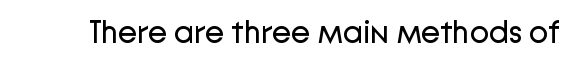
The image shows 32 px regular-weight sans-serif type, upright; set normal letter spacing, not underlined; low stroke contrast and a medium x-height.
